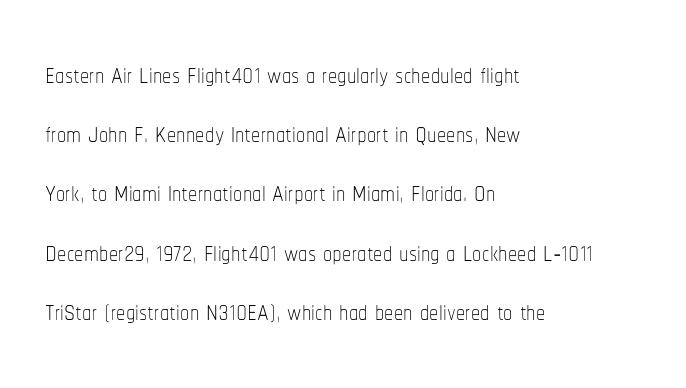
The image shows 37 px thin, condensed type, upright; set left-aligned, normal line spacing (1.6x), normal letter spacing, not underlined; low stroke contrast and a medium x-height.
